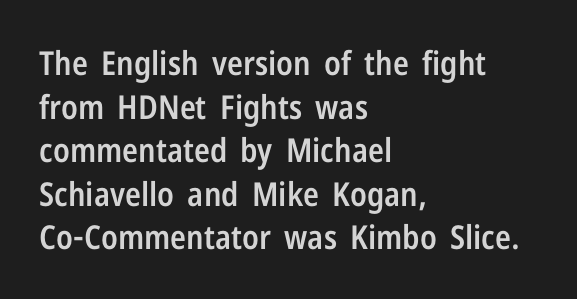
The image shows 33 px semibold, condensed sans-serif type, upright; set left-aligned, normal line spacing (1.32x), normal letter spacing, not underlined; low stroke contrast and a medium x-height.
